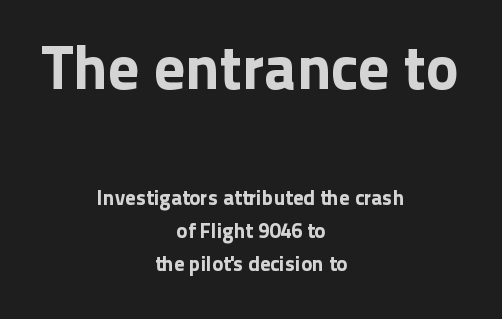
{"serif": "no", "italic": "no", "width": "normal", "stroke_contrast": "low", "x_height": "medium", "monospaced": "no", "underline": "no", "align": "center", "line_spacing": "normal", "line_spacing_ratio": 1.57, "letter_spacing": "normal", "letter_spacing_em": 0.0, "larger_block": "first", "size_ratio": 2.95, "glyph_px": 62}
